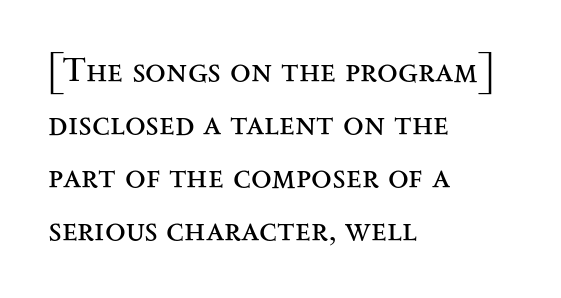
The image shows 34 px regular-weight, wide serif type, upright; set left-aligned, normal line spacing (1.56x), normal letter spacing, not underlined; medium stroke contrast and a small x-height.
